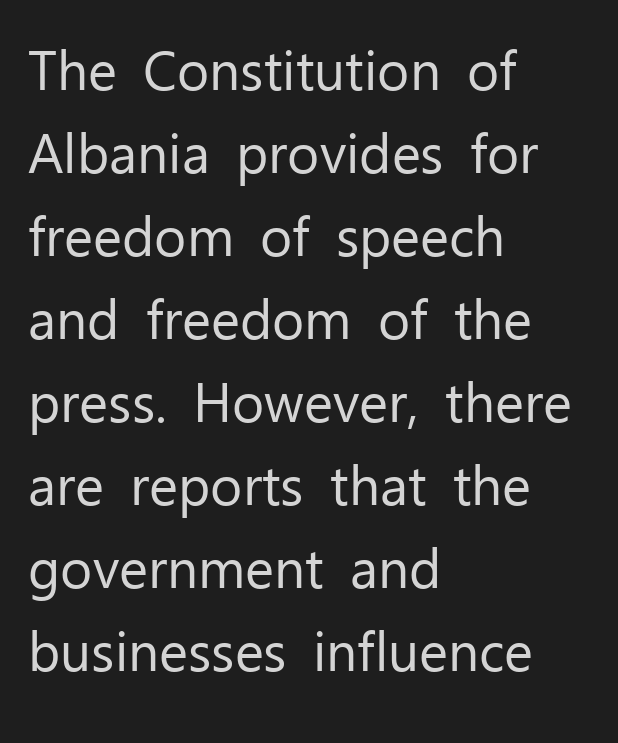
The image shows 55 px regular-weight sans-serif type, upright; set left-aligned, normal line spacing (1.51x), normal letter spacing, not underlined; low stroke contrast and a medium x-height.
